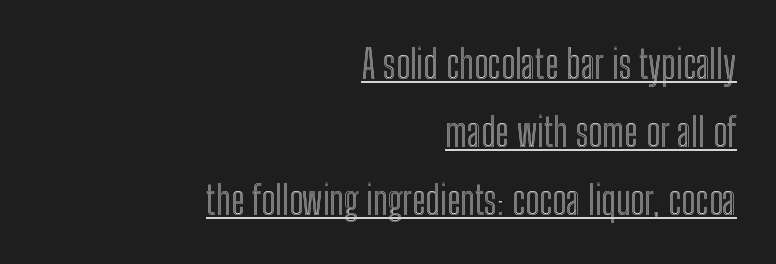
Q: Is the text italic (slanted)? A: No, it is upright.
Q: Is the text underlined? A: Yes.
Q: How is the paragraph aligned? A: Right-aligned.
Q: Is the spacing between letters normal or unusually wide? A: Normal.
Q: Width (condensed, normal, or wide)? A: Condensed.
Q: x-height? A: Medium.
Q: Monospaced? A: No.
